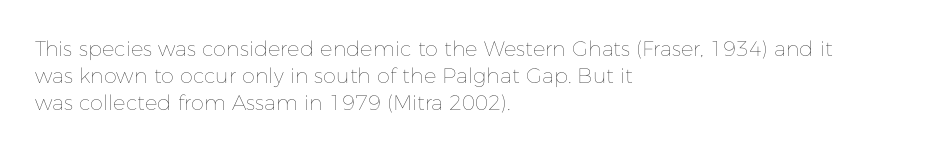
These lines keep a tight, regular rhythm from letter to letter. The rows are spaced the way most documents space them. Nothing heavy about these letters — not bold at all. A roman cut, with each character standing at attention. Check under the words: just untouched page. All the whitespace from short lines collects on the right.
